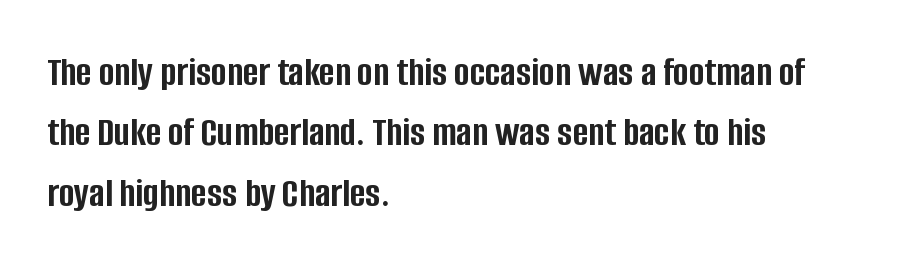
Q: Is the text bold? A: Yes.
Q: Is the text italic (slanted)? A: No, it is upright.
Q: Is the typeface a serif or a sans-serif typeface? A: Sans-serif.
Q: Is the text underlined? A: No.
Q: How is the paragraph aligned? A: Left-aligned.
Q: Is the spacing between letters normal or unusually wide? A: Normal.
Q: Is the spacing between lines tight, normal or loose? A: Normal.
Q: Width (condensed, normal, or wide)? A: Condensed.
Q: Stroke contrast? A: Low.
Q: x-height? A: Large.
Q: Monospaced? A: No.
